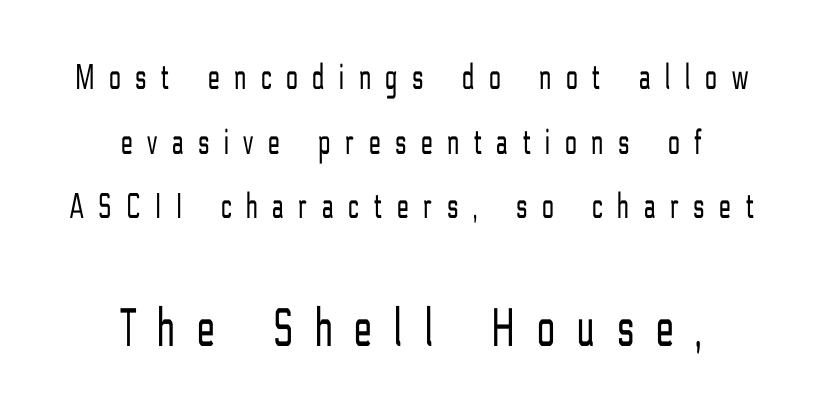
Compared with a flush-left layout, this one balances lines on the center instead. I'd call this a sans setting — the letters go barefoot. The passage shown is typed in a proportional face where columns would drift. The gap between lines stays unmarked.
